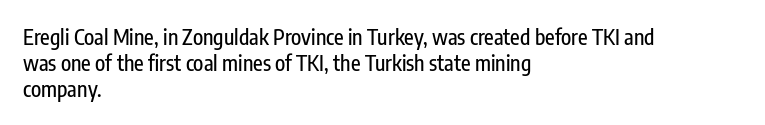
{"italic": "no", "underline": "no", "align": "left", "line_spacing_ratio": 1.23, "letter_spacing": "normal", "letter_spacing_em": 0.0, "glyph_px": 21}
